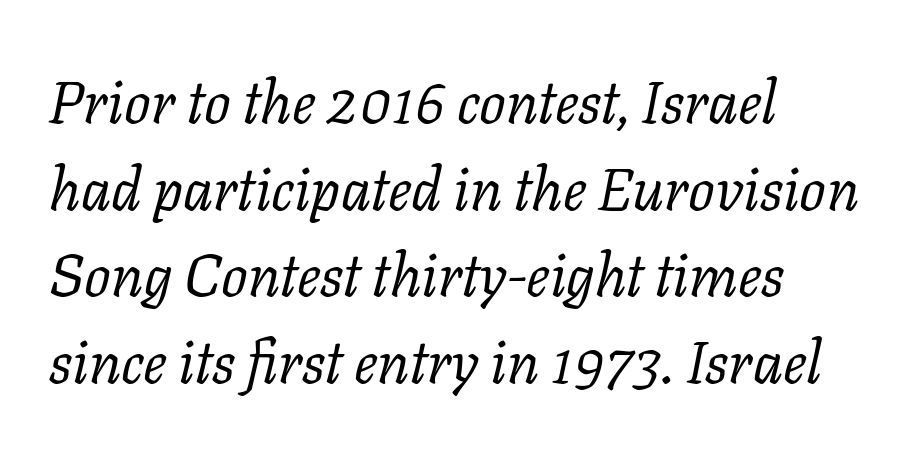
{"serif": "yes", "italic": "yes", "lean": "right", "slant_degrees": 11, "bold": "no", "weight": "regular", "width": "normal", "stroke_contrast": "low", "x_height": "medium", "monospaced": "no", "underline": "no", "align": "left", "line_spacing": "normal", "line_spacing_ratio": 1.47, "letter_spacing": "normal", "letter_spacing_em": 0.0, "glyph_px": 59}
